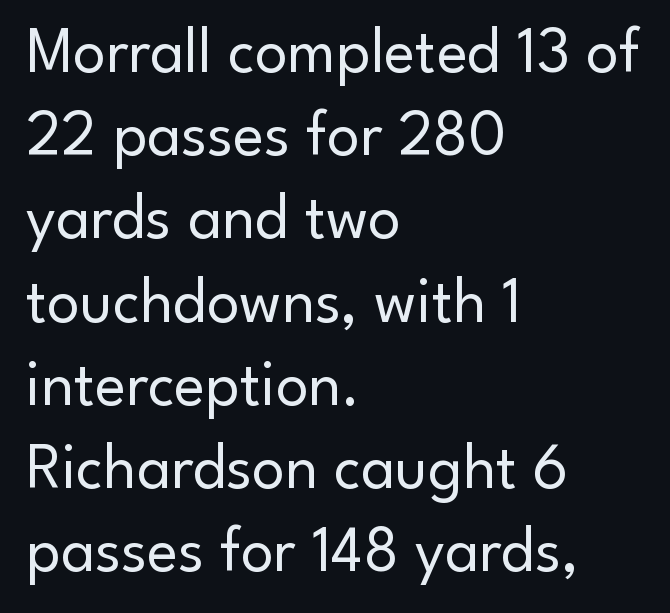
The image shows 65 px regular-weight sans-serif type, upright; set left-aligned, normal line spacing (1.28x), normal letter spacing, not underlined; low stroke contrast and a small x-height.
